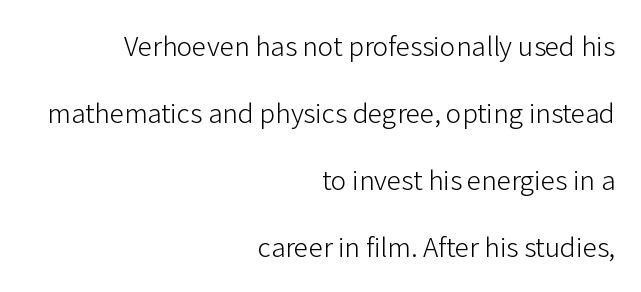
{"serif": "no", "italic": "no", "bold": "no", "weight": "light", "width": "normal", "stroke_contrast": "low", "x_height": "medium", "monospaced": "no", "underline": "no", "align": "right", "line_spacing": "loose", "line_spacing_ratio": 2.31, "letter_spacing": "normal", "letter_spacing_em": 0.0, "glyph_px": 29}
